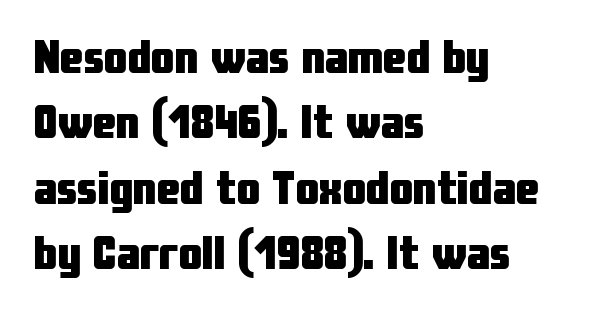
{"serif": "no", "italic": "no", "bold": "yes", "weight": "heavy", "width": "condensed", "stroke_contrast": "low", "x_height": "medium", "monospaced": "no", "underline": "no", "align": "left", "line_spacing": "normal", "line_spacing_ratio": 1.39, "letter_spacing": "normal", "letter_spacing_em": 0.0, "glyph_px": 47}
